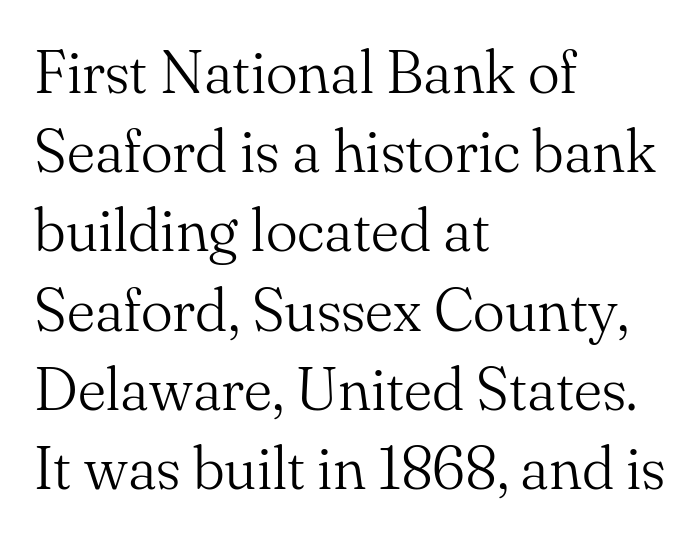
{"serif": "yes", "italic": "no", "bold": "no", "weight": "light", "width": "normal", "stroke_contrast": "medium", "x_height": "small", "monospaced": "no", "underline": "no", "align": "left", "line_spacing": "normal", "line_spacing_ratio": 1.32, "letter_spacing": "normal", "letter_spacing_em": 0.0, "glyph_px": 60}
